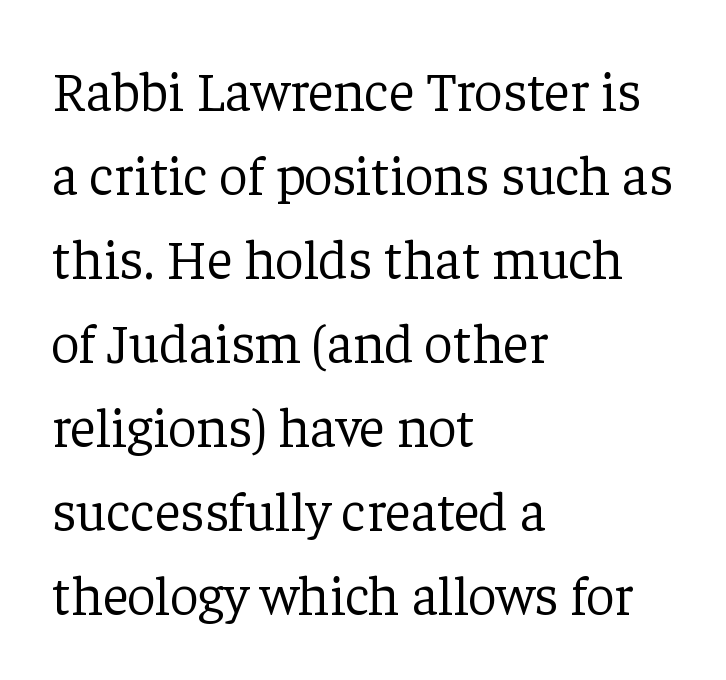
Q: Is the text bold? A: No.
Q: Is the text italic (slanted)? A: No, it is upright.
Q: Is the typeface a serif or a sans-serif typeface? A: Serif.
Q: Is the text underlined? A: No.
Q: How is the paragraph aligned? A: Left-aligned.
Q: Is the spacing between letters normal or unusually wide? A: Normal.
Q: Is the spacing between lines tight, normal or loose? A: Normal.
Q: Width (condensed, normal, or wide)? A: Normal.
Q: Stroke contrast? A: Low.
Q: x-height? A: Medium.
Q: Monospaced? A: No.
